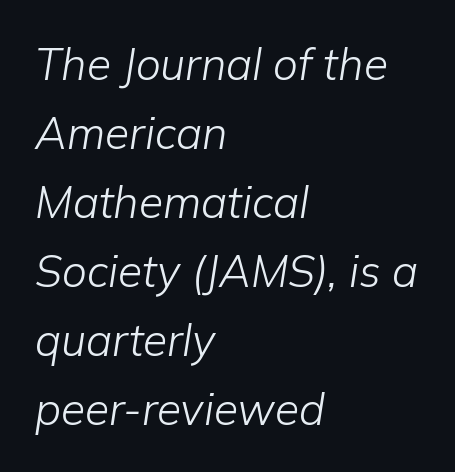
The characters are drawn with everyday or finer stroke widths. Short and long lines alike share a common starting point at left. Proportional: the letters do not fall into vertical columns. Look at the tracking — it's just the regular setting, nothing added. Observe the lean: these are italic letterforms. Reading down the column, the eye jumps a familiar distance to each next line.
